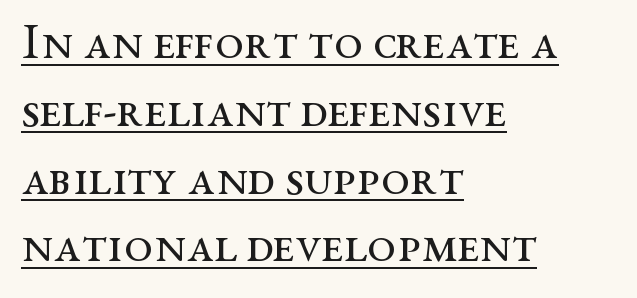
{"serif": "yes", "italic": "no", "bold": "no", "weight": "regular", "width": "wide", "stroke_contrast": "medium", "x_height": "medium", "monospaced": "no", "underline": "yes", "align": "left", "line_spacing": "normal", "line_spacing_ratio": 1.33, "letter_spacing": "normal", "letter_spacing_em": 0.0, "glyph_px": 51}
